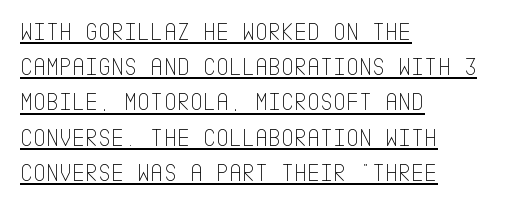
Leftover space on each line is placed entirely after the last word. This sample uses plain, unmodified letter spacing. Vertical stems look standard width or narrower in stroke. Somebody hit Ctrl+U on this one — the words are underlined. A typesetter would call this leading conventional body-copy spacing. The letters stand straight up with perfectly vertical stems.
